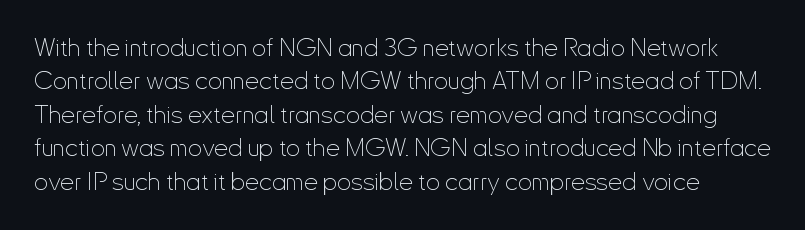
The image shows 25 px text type, upright; set normal line spacing (1.34x), normal letter spacing, not underlined.
